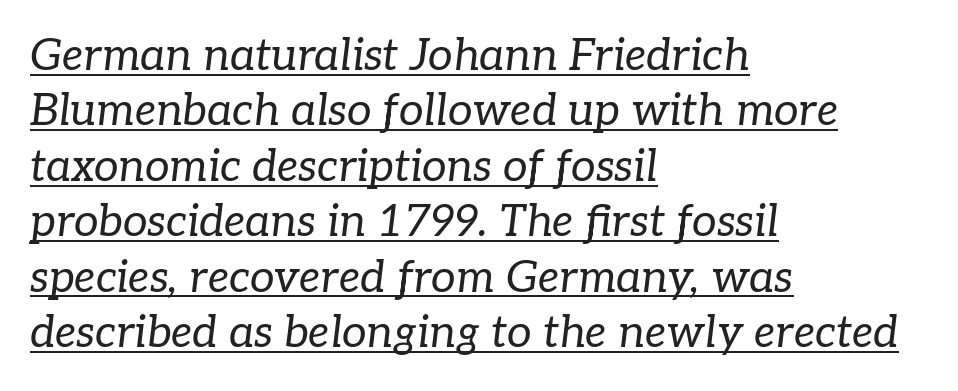
Is the stroke heavy? The answer is a plain regular-or-lighter. Little horizontal feet cap the strokes, marking this as serif type. The lines sit at an ordinary, default distance from one another. The tracking reads as untouched default to a designer's eye. The lettering tilts uniformly, giving the passage an italic look.
